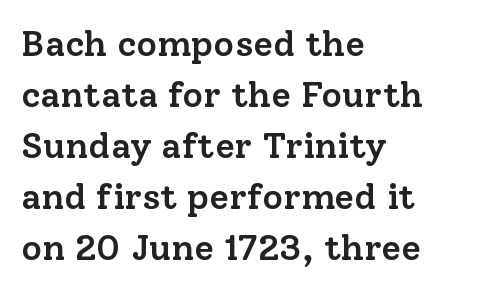
The image shows 36 px semibold serif type, upright; set left-aligned, normal line spacing (1.42x), normal letter spacing, not underlined; low stroke contrast and a medium x-height.
